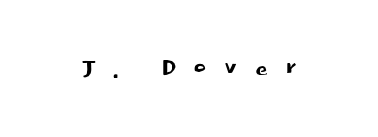
Q: Is the text italic (slanted)? A: No, it is upright.
Q: Is the typeface a serif or a sans-serif typeface? A: Sans-serif.
Q: Is the text underlined? A: No.
Q: Is the spacing between letters normal or unusually wide? A: Unusually wide.
Q: Width (condensed, normal, or wide)? A: Normal.
Q: Stroke contrast? A: Low.
Q: x-height? A: Large.
Q: Monospaced? A: No.
